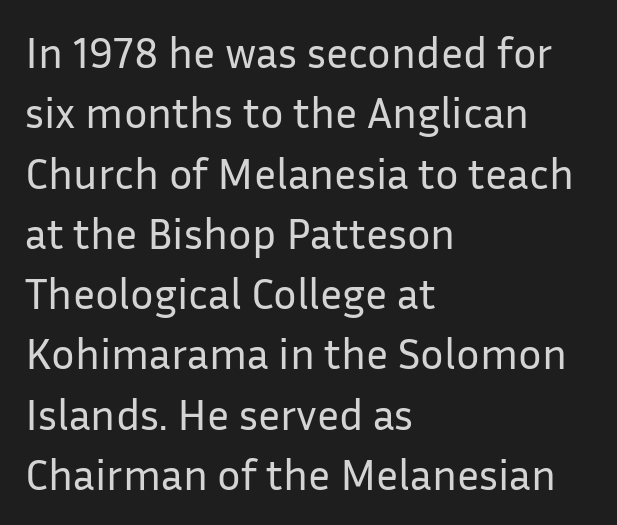
The image shows 44 px regular-weight sans-serif type, upright; set left-aligned, normal line spacing (1.37x), normal letter spacing, not underlined; low stroke contrast and a medium x-height.
